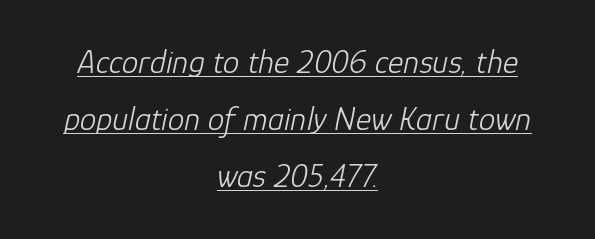
The image shows 33 px light type, italic (leaning right); set centered, line spacing 1.73x, normal letter spacing, underlined; low stroke contrast and a medium x-height.
